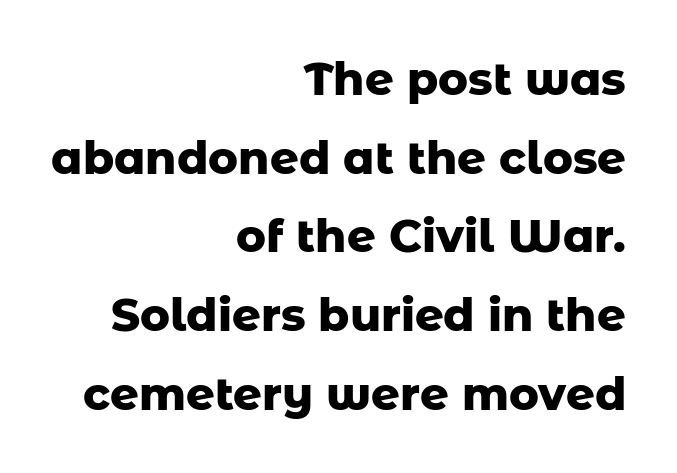
{"serif": "no", "italic": "no", "bold": "yes", "weight": "heavy", "width": "normal", "stroke_contrast": "low", "x_height": "medium", "monospaced": "no", "underline": "no", "align": "right", "line_spacing_ratio": 1.75, "letter_spacing": "normal", "letter_spacing_em": 0.0, "glyph_px": 45}
